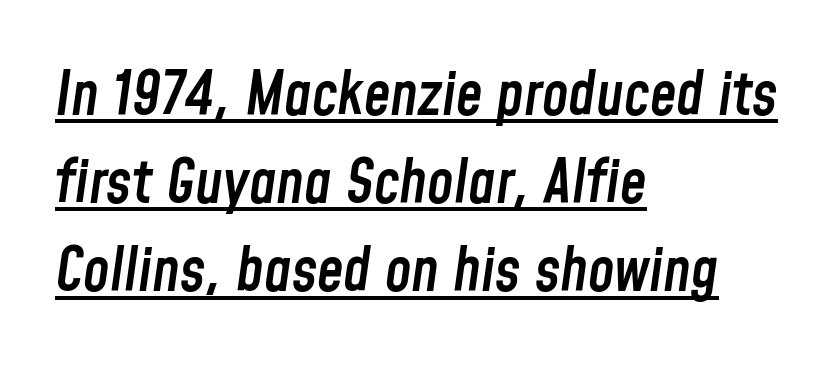
The image shows 60 px semibold, condensed type, italic (leaning right); set left-aligned, normal line spacing (1.47x), normal letter spacing, underlined; low stroke contrast and a medium x-height.
